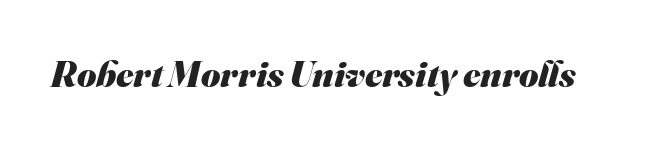
Q: Is the text bold? A: Yes.
Q: Is the typeface a serif or a sans-serif typeface? A: Sans-serif.
Q: Is the text underlined? A: No.
Q: Is the spacing between letters normal or unusually wide? A: Normal.
Q: Width (condensed, normal, or wide)? A: Normal.
Q: Stroke contrast? A: Medium.
Q: x-height? A: Small.
Q: Monospaced? A: No.
